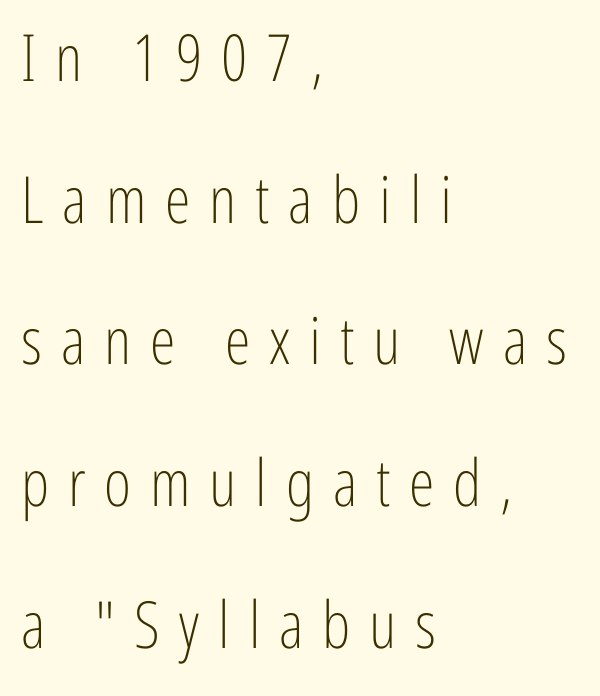
Compared with typical body copy, the letter spacing here is much looser. Vertical stems look standard width or narrower in stroke. Looks like regular typesetting: each glyph gets only the width it needs. The baseline area is clear. What kind of face is this? One without serifs — a sans. This rendering uses left alignment, leaving the right contour irregular.
